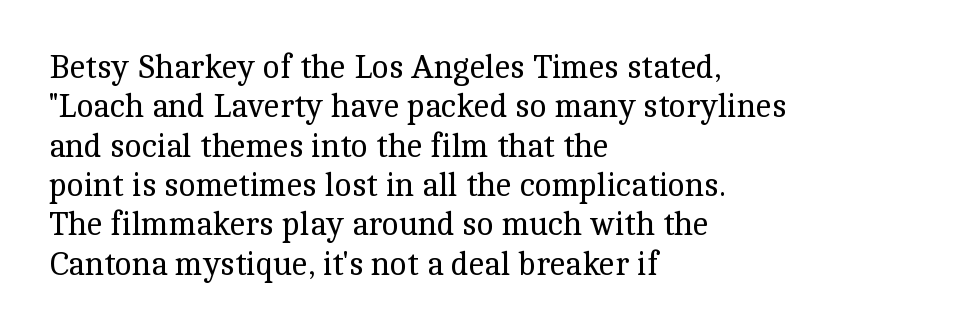
No word sits above an underline. The passage shown has conventional tracking throughout. The paragraph shown leans on its left margin. Serifs: yes, visible at the terminals of the letterforms. The weight would be labelled regular, book, light, or lighter still. It's the straight-up-and-down kind of type.
